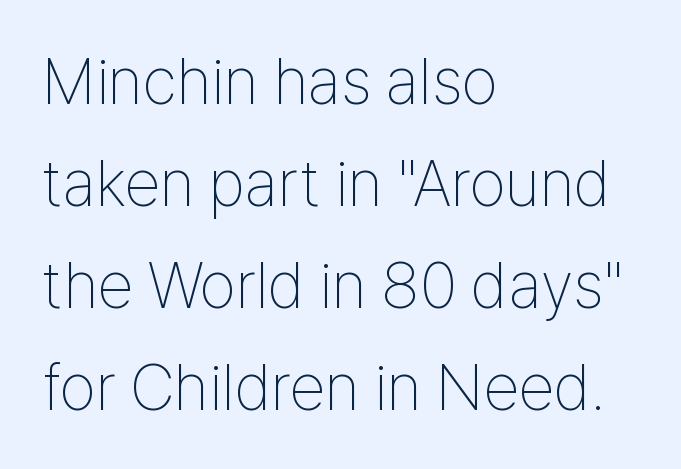
{"serif": "no", "italic": "no", "bold": "no", "weight": "thin", "width": "condensed", "stroke_contrast": "low", "x_height": "medium", "monospaced": "no", "underline": "no", "align": "left", "line_spacing": "normal", "line_spacing_ratio": 1.57, "letter_spacing": "normal", "letter_spacing_em": 0.0, "glyph_px": 65}
